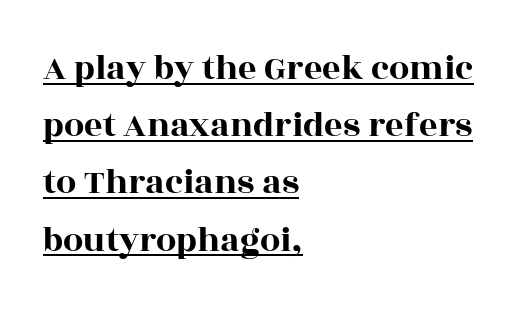
Q: Is the text italic (slanted)? A: No, it is upright.
Q: Is the typeface a serif or a sans-serif typeface? A: Serif.
Q: Is the text underlined? A: Yes.
Q: How is the paragraph aligned? A: Left-aligned.
Q: Is the spacing between letters normal or unusually wide? A: Normal.
Q: Is the spacing between lines tight, normal or loose? A: Normal.
Q: Width (condensed, normal, or wide)? A: Wide.
Q: x-height? A: Large.
Q: Monospaced? A: No.
